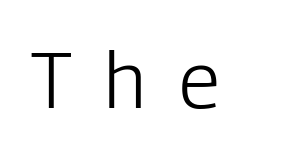
Think of a printed novel: that variable character pitch is what you see here. The strokes are not fattened; the text isn't bold. Descenders are the only things crossing below the line. Loose tracking; the words dissolve into strings of separated letters. Do the letters lean? They stand straight. Serifs: no, the terminals of the letterforms are clean.
